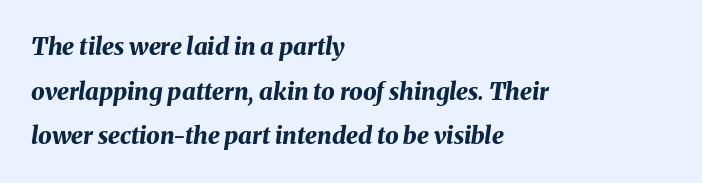
The letters sit at their default tracking, neither squeezed nor spread. Horizontal alignment here is leftward, the default for most running prose. Italic? Definitely — the glyphs are oblique. Decoration check: the copy has no underline. Plenty of ink on the page — the face is bold.
